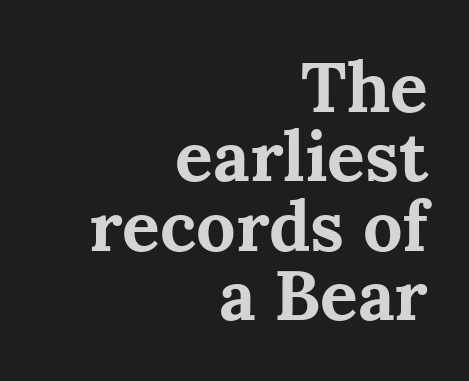
Q: Is the text bold? A: Yes.
Q: Is the text italic (slanted)? A: No, it is upright.
Q: Is the typeface a serif or a sans-serif typeface? A: Serif.
Q: Is the text underlined? A: No.
Q: How is the paragraph aligned? A: Right-aligned.
Q: Is the spacing between letters normal or unusually wide? A: Normal.
Q: Is the spacing between lines tight, normal or loose? A: Tight.
Q: Width (condensed, normal, or wide)? A: Normal.
Q: Stroke contrast? A: Medium.
Q: x-height? A: Medium.
Q: Monospaced? A: No.
